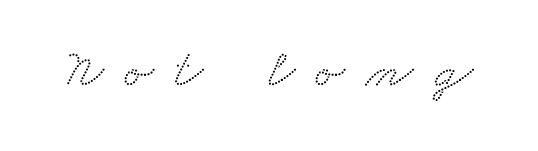
{"serif": "yes", "width": "wide", "stroke_contrast": "medium", "x_height": "small", "monospaced": "no", "underline": "no", "letter_spacing": "wide", "letter_spacing_em": 0.4, "glyph_px": 54}
